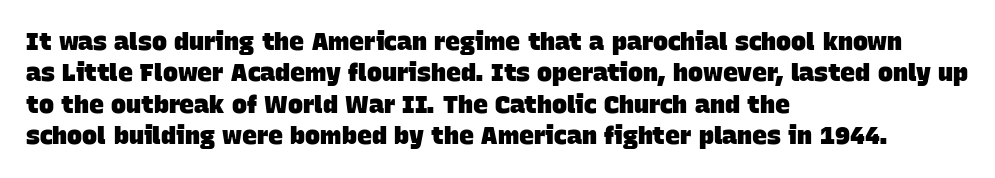
The paragraph has a hard left edge and a soft right edge. This rendering features lettering with no underline. Students, observe: this is what conventionally led text looks like. The gaps between neighbouring characters are ordinary and unremarkable.
